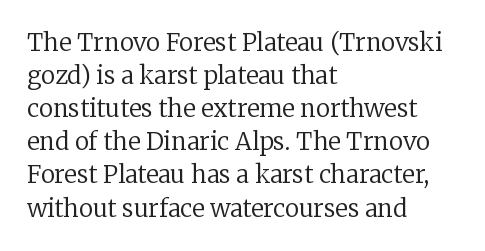
Horizontally, the lines are justified to the leading edge only. A roman cut, with each character standing at attention. The lines sit at an ordinary, default distance from one another. The font sits on the lighter half of the weight spectrum, regular included. Just letters on the line, the space beneath them empty. Standard letterfit; no display-style spreading of the glyphs.
